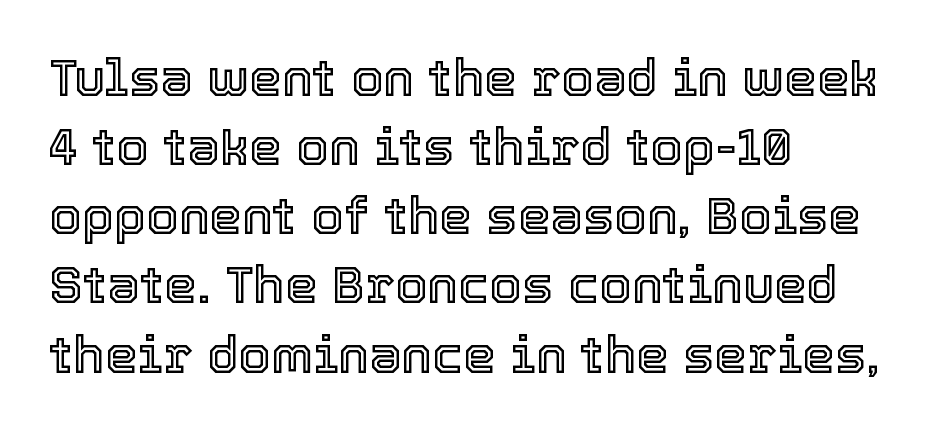
Q: Is the text italic (slanted)? A: No, it is upright.
Q: Is the text underlined? A: No.
Q: How is the paragraph aligned? A: Left-aligned.
Q: Is the spacing between letters normal or unusually wide? A: Normal.
Q: Is the spacing between lines tight, normal or loose? A: Normal.
Q: Width (condensed, normal, or wide)? A: Normal.
Q: x-height? A: Medium.
Q: Monospaced? A: No.
